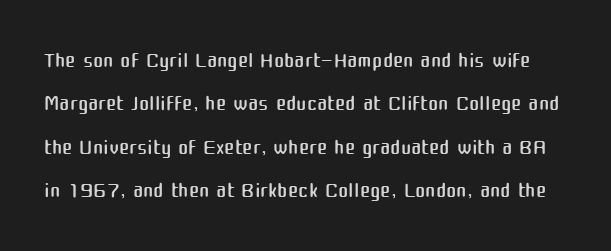
Q: Is the text bold? A: No.
Q: Is the text italic (slanted)? A: No, it is upright.
Q: Is the typeface a serif or a sans-serif typeface? A: Sans-serif.
Q: Is the text underlined? A: No.
Q: Is the spacing between letters normal or unusually wide? A: Normal.
Q: Is the spacing between lines tight, normal or loose? A: Normal.
Q: Width (condensed, normal, or wide)? A: Normal.
Q: Stroke contrast? A: Medium.
Q: x-height? A: Medium.
Q: Monospaced? A: No.
